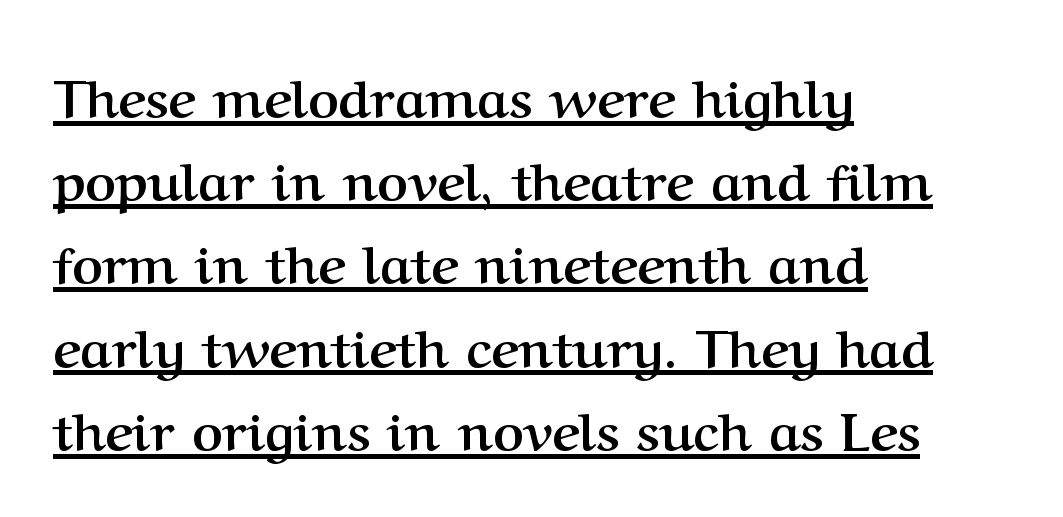
The image shows 53 px semibold serif type, upright; set left-aligned, normal line spacing (1.57x), normal letter spacing, underlined; medium stroke contrast and a medium x-height.
